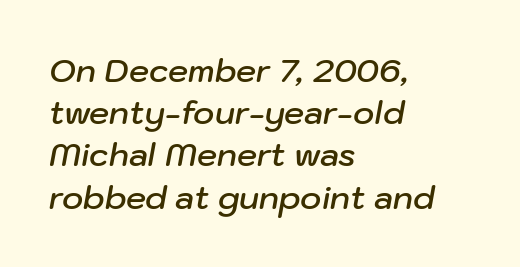
The leading is moderate, giving the passage an even texture. Strokes here are thickened, but only to semibold level. Every character sits at an angle, as italics do. A typesetter would call this zero additional tracking.
